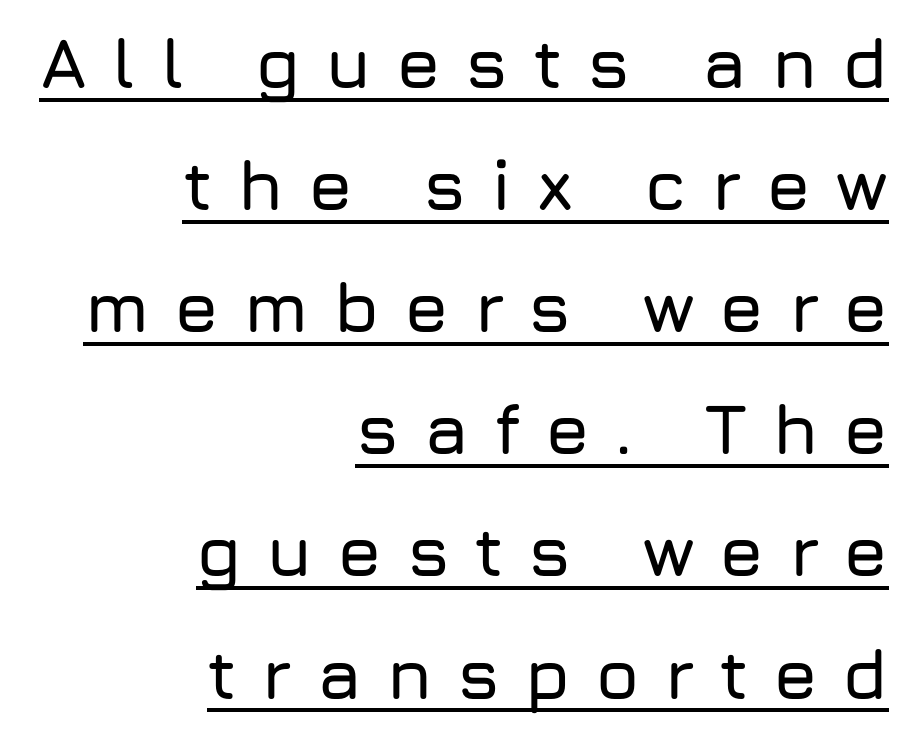
Q: Is the text italic (slanted)? A: No, it is upright.
Q: Is the typeface a serif or a sans-serif typeface? A: Sans-serif.
Q: Is the text underlined? A: Yes.
Q: How is the paragraph aligned? A: Right-aligned.
Q: Is the spacing between letters normal or unusually wide? A: Unusually wide.
Q: Width (condensed, normal, or wide)? A: Normal.
Q: Stroke contrast? A: Low.
Q: x-height? A: Medium.
Q: Monospaced? A: No.
